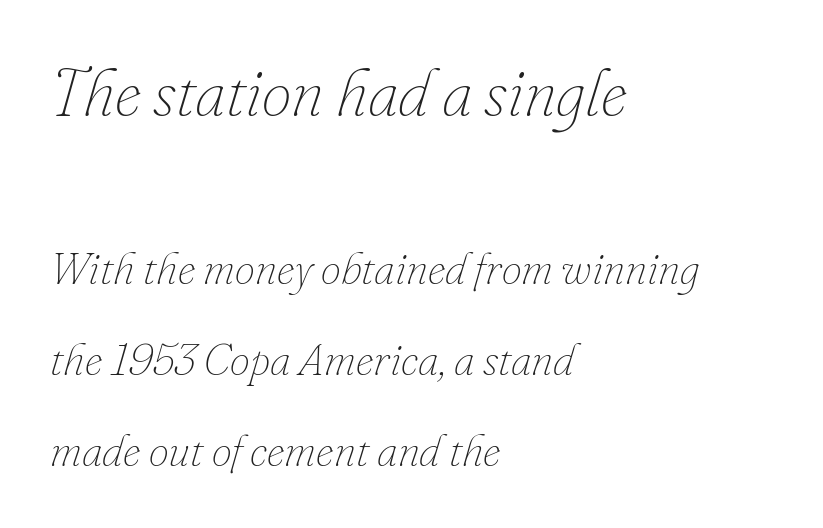
Q: Is the text bold? A: No.
Q: Is the text italic (slanted)? A: Yes, it leans right by about 16 degrees.
Q: Is the text underlined? A: No.
Q: How is the paragraph aligned? A: Left-aligned.
Q: Is the spacing between letters normal or unusually wide? A: Normal.
Q: Is the spacing between lines tight, normal or loose? A: Loose.
Q: Which block of text is set in a larger size, the first (top) or the second (bottom)? A: The first (top) one.
Q: Width (condensed, normal, or wide)? A: Normal.
Q: Stroke contrast? A: Low.
Q: x-height? A: Small.
Q: Monospaced? A: No.
